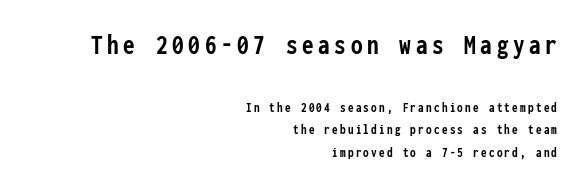
{"serif": "no", "italic": "no", "bold": "yes", "weight": "semibold", "width": "condensed", "stroke_contrast": "low", "x_height": "medium", "monospaced": "yes", "underline": "no", "align": "right", "line_spacing": "normal", "line_spacing_ratio": 1.61, "larger_block": "first", "size_ratio": 2.07, "glyph_px": 29}
